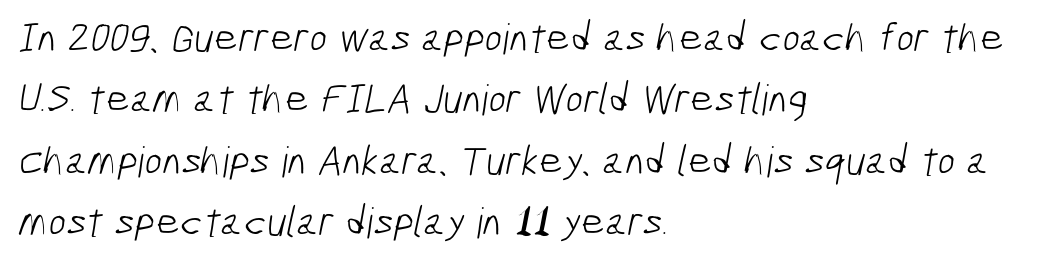
{"serif": "no", "bold": "no", "weight": "light", "width": "condensed", "stroke_contrast": "low", "x_height": "medium", "monospaced": "no", "underline": "no", "align": "left", "line_spacing": "normal", "line_spacing_ratio": 1.46, "letter_spacing": "normal", "letter_spacing_em": 0.0, "glyph_px": 42}
